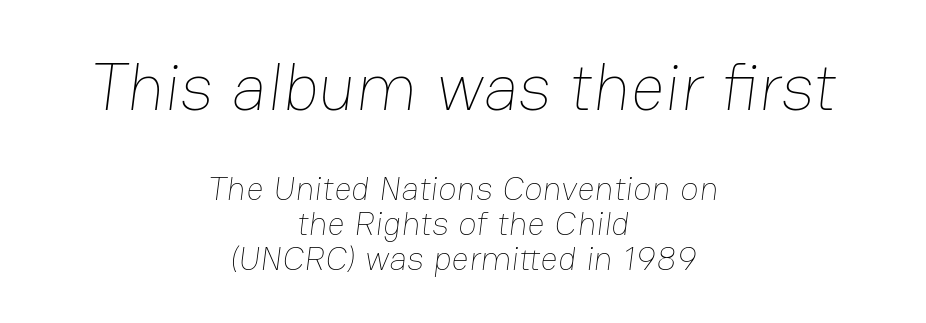
{"bold": "no", "weight": "thin", "width": "normal", "stroke_contrast": "low", "x_height": "medium", "monospaced": "no", "underline": "no", "align": "center", "line_spacing": "tight", "line_spacing_ratio": 1.03, "letter_spacing": "normal", "letter_spacing_em": 0.0, "larger_block": "first", "size_ratio": 1.97, "glyph_px": 67}
